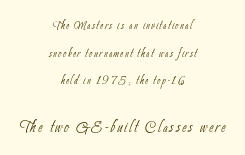
Visually the block forms a symmetrical silhouette, jagged on both flanks. Horizontal bands of white between lines are thick stripes. The typesetting does not lean heavy: it is not bold. The space directly below the letters is spotless. Here the second block reads like a headline and the first like body copy.
